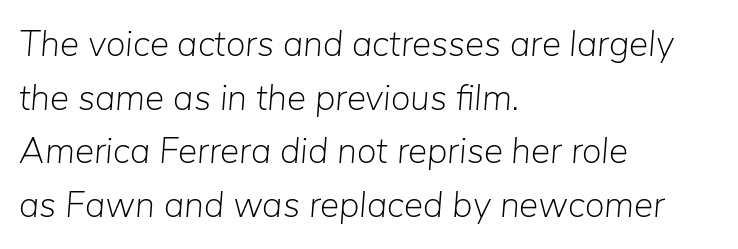
Q: Is the text bold? A: No.
Q: Is the text italic (slanted)? A: Yes, it leans right by about 5 degrees.
Q: Is the text underlined? A: No.
Q: How is the paragraph aligned? A: Left-aligned.
Q: Is the spacing between letters normal or unusually wide? A: Normal.
Q: Is the spacing between lines tight, normal or loose? A: Normal.
Q: Width (condensed, normal, or wide)? A: Normal.
Q: Stroke contrast? A: Low.
Q: x-height? A: Medium.
Q: Monospaced? A: No.
